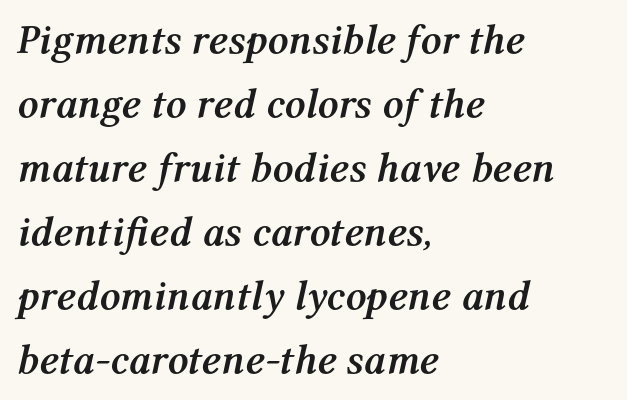
{"italic": "yes", "lean": "right", "slant_degrees": 12, "bold": "yes", "weight": "semibold", "width": "normal", "stroke_contrast": "medium", "x_height": "medium", "monospaced": "no", "underline": "no", "align": "left", "line_spacing": "normal", "line_spacing_ratio": 1.56, "letter_spacing": "normal", "letter_spacing_em": 0.0, "glyph_px": 41}
